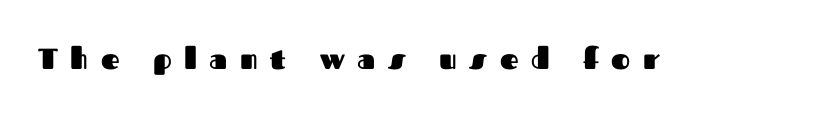
Q: Is the text bold? A: Yes.
Q: Is the text italic (slanted)? A: No, it is upright.
Q: Is the typeface a serif or a sans-serif typeface? A: Sans-serif.
Q: Is the text underlined? A: No.
Q: Is the spacing between letters normal or unusually wide? A: Unusually wide.
Q: Width (condensed, normal, or wide)? A: Normal.
Q: Stroke contrast? A: Medium.
Q: x-height? A: Medium.
Q: Monospaced? A: No.
